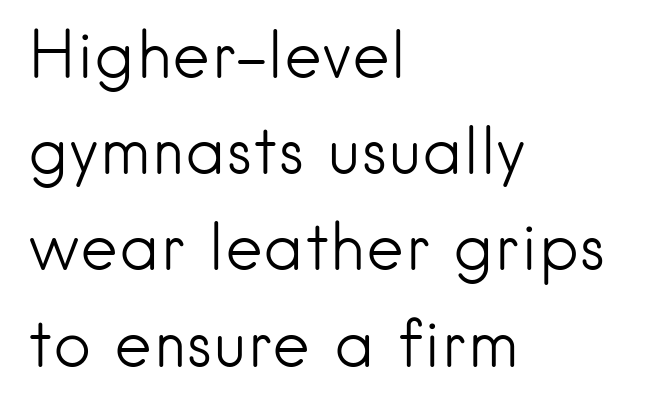
The image shows 65 px light sans-serif type, upright; set left-aligned, normal line spacing (1.48x), normal letter spacing, not underlined; low stroke contrast and a small x-height.
